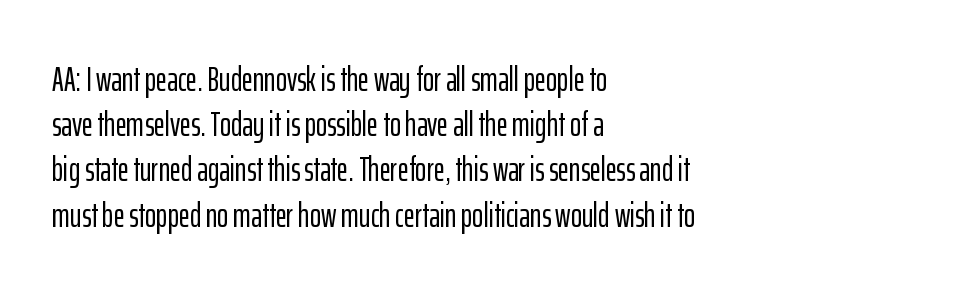
Rows of type keep a routine distance in the vertical direction. Style check: upright. I'd call this a sans setting — the letters go barefoot. How are the letters spaced? Ordinarily, with no added tracking.
